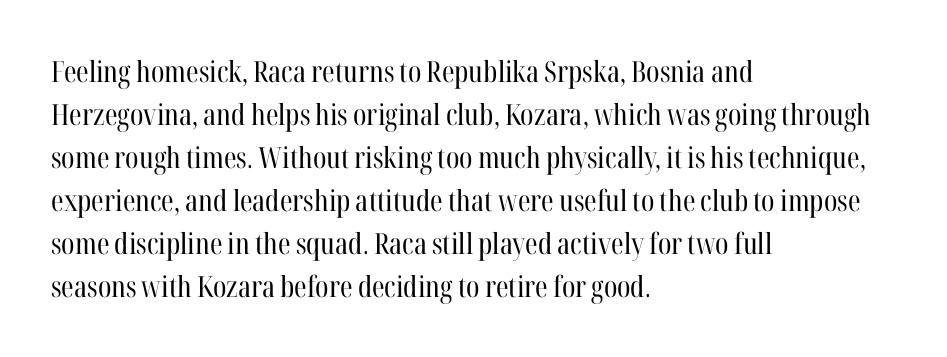
Q: Is the text bold? A: No.
Q: Is the text italic (slanted)? A: No, it is upright.
Q: Is the typeface a serif or a sans-serif typeface? A: Serif.
Q: Is the text underlined? A: No.
Q: How is the paragraph aligned? A: Left-aligned.
Q: Is the spacing between letters normal or unusually wide? A: Normal.
Q: Is the spacing between lines tight, normal or loose? A: Normal.
Q: Width (condensed, normal, or wide)? A: Condensed.
Q: Stroke contrast? A: High.
Q: x-height? A: Medium.
Q: Monospaced? A: No.
